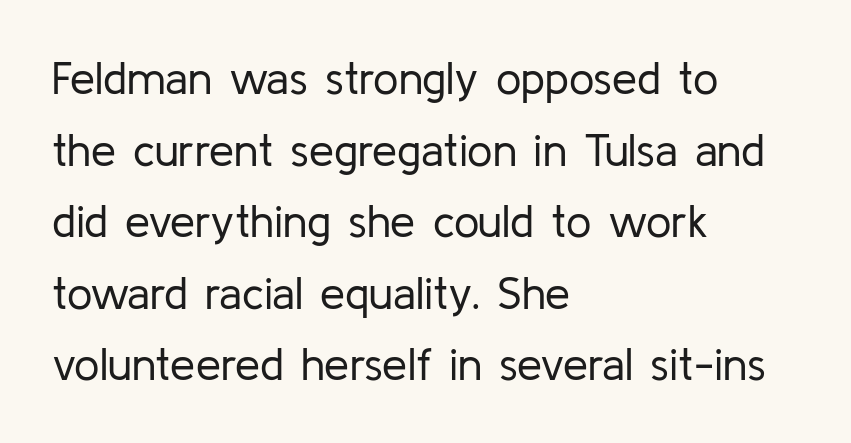
Q: Is the text bold? A: No.
Q: Is the text italic (slanted)? A: No, it is upright.
Q: Is the typeface a serif or a sans-serif typeface? A: Sans-serif.
Q: Is the text underlined? A: No.
Q: How is the paragraph aligned? A: Left-aligned.
Q: Is the spacing between letters normal or unusually wide? A: Normal.
Q: Is the spacing between lines tight, normal or loose? A: Normal.
Q: Width (condensed, normal, or wide)? A: Normal.
Q: Stroke contrast? A: Low.
Q: x-height? A: Medium.
Q: Monospaced? A: No.
